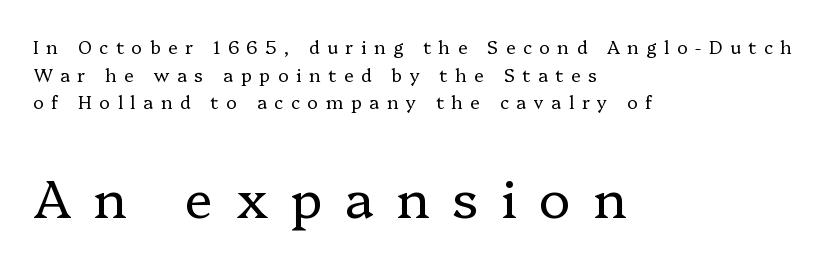
Note the varied advance widths — an 'i' is clearly narrower than an 'm'. The rendering shows small feet on the letterforms — a serif design. No letter is thick-stroked: the sample isn't bold. The string is rendered with underlining switched off. Vertical spacing — default. Students, note that the glyphs here are deliberately spaced far apart.
